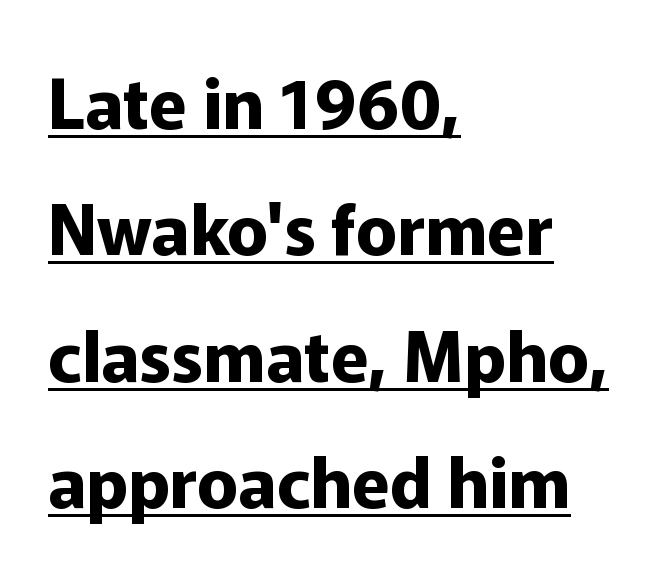
Q: Is the text bold? A: Yes.
Q: Is the text italic (slanted)? A: No, it is upright.
Q: Is the typeface a serif or a sans-serif typeface? A: Sans-serif.
Q: Is the text underlined? A: Yes.
Q: How is the paragraph aligned? A: Left-aligned.
Q: Is the spacing between letters normal or unusually wide? A: Normal.
Q: Width (condensed, normal, or wide)? A: Normal.
Q: Stroke contrast? A: Low.
Q: x-height? A: Medium.
Q: Monospaced? A: No.
